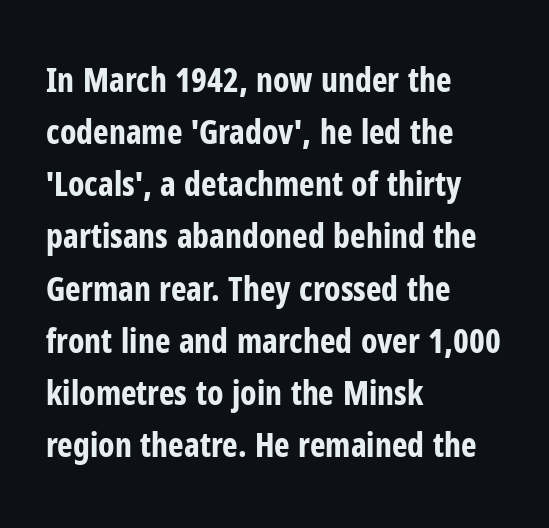
Bare-footed words on every line. Letterform terminals end flat and unadorned throughout the passage. The vertical gap from one line to the next is medium. The paragraph has a hard left edge and a soft right edge.
